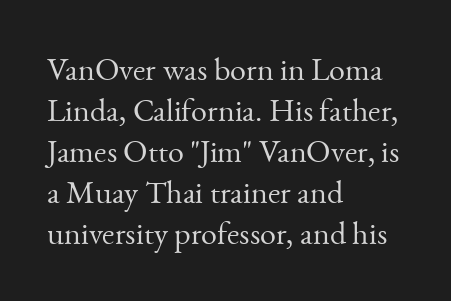
{"serif": "yes", "italic": "no", "bold": "no", "weight": "light", "width": "normal", "stroke_contrast": "medium", "x_height": "small", "monospaced": "no", "underline": "no", "align": "left", "line_spacing": "normal", "line_spacing_ratio": 1.28, "letter_spacing": "normal", "letter_spacing_em": 0.0, "glyph_px": 32}
